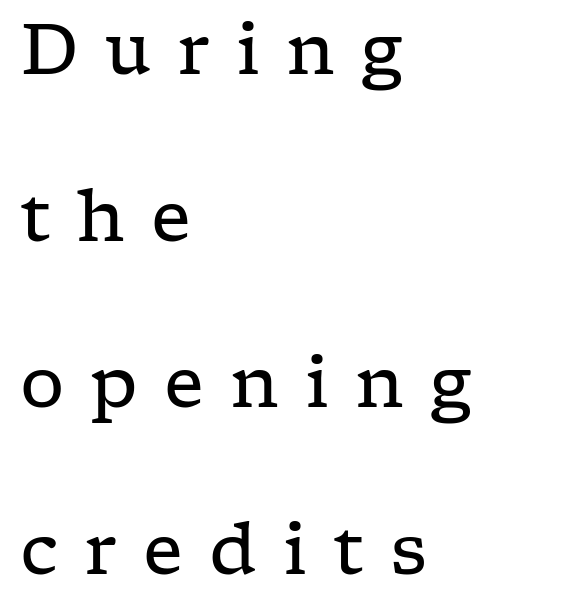
The image shows 70 px regular-weight, wide serif type, upright; set left-aligned, loose line spacing (2.38x), unusually wide letter spacing (+0.37 em), not underlined; low stroke contrast and a medium x-height.
